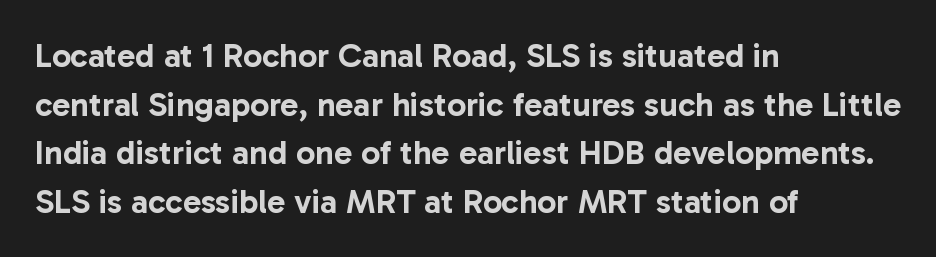
Q: Is the text italic (slanted)? A: No, it is upright.
Q: Is the typeface a serif or a sans-serif typeface? A: Sans-serif.
Q: Is the text underlined? A: No.
Q: How is the paragraph aligned? A: Left-aligned.
Q: Is the spacing between letters normal or unusually wide? A: Normal.
Q: Is the spacing between lines tight, normal or loose? A: Normal.
Q: Width (condensed, normal, or wide)? A: Normal.
Q: Stroke contrast? A: Low.
Q: x-height? A: Medium.
Q: Monospaced? A: No.
